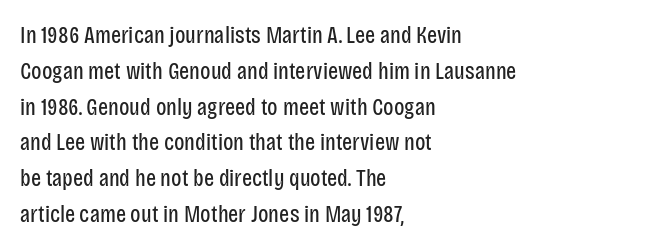
The image shows 24 px text type, upright; set left-aligned, normal line spacing (1.49x), normal letter spacing, not underlined.
